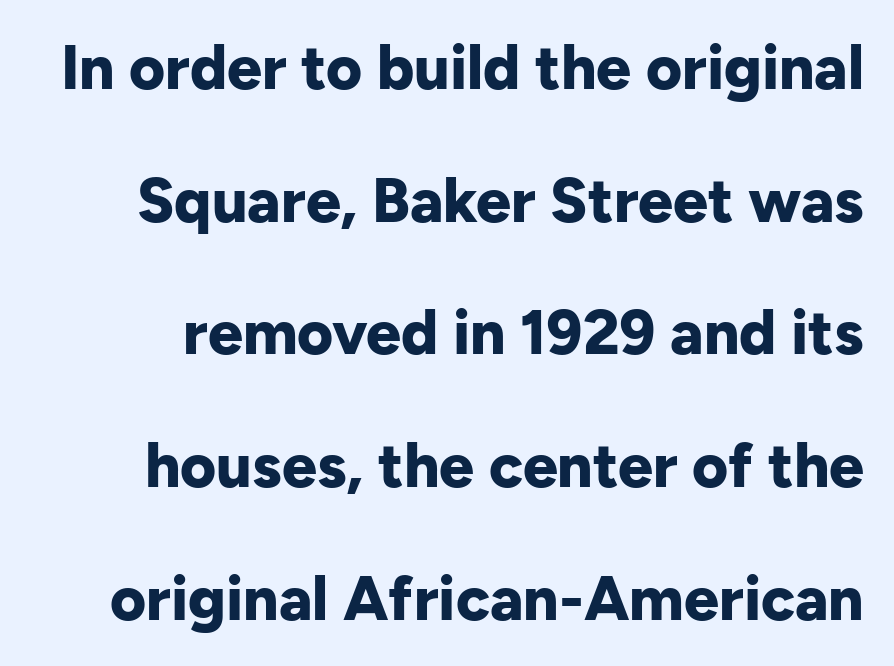
Q: Is the text bold? A: Yes.
Q: Is the text italic (slanted)? A: No, it is upright.
Q: Is the typeface a serif or a sans-serif typeface? A: Sans-serif.
Q: Is the text underlined? A: No.
Q: Is the spacing between letters normal or unusually wide? A: Normal.
Q: Is the spacing between lines tight, normal or loose? A: Loose.
Q: Width (condensed, normal, or wide)? A: Normal.
Q: Stroke contrast? A: Low.
Q: x-height? A: Medium.
Q: Monospaced? A: No.
